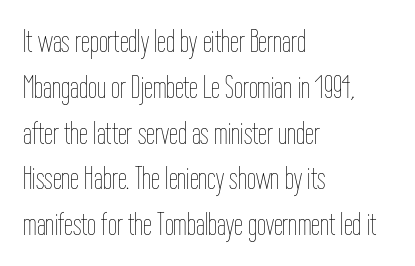
{"italic": "no", "bold": "no", "weight": "thin", "width": "condensed", "stroke_contrast": "low", "x_height": "medium", "monospaced": "no", "underline": "no", "align": "left", "line_spacing": "normal", "line_spacing_ratio": 1.43, "letter_spacing": "normal", "letter_spacing_em": 0.0, "glyph_px": 32}
